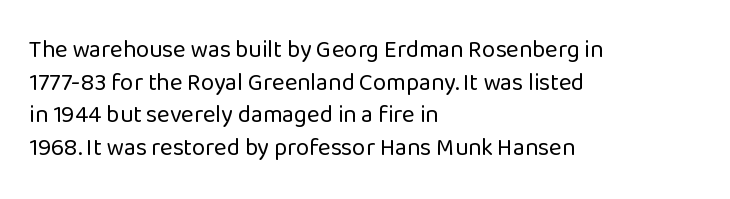
Q: Is the text bold? A: No.
Q: Is the text italic (slanted)? A: No, it is upright.
Q: Is the text underlined? A: No.
Q: How is the paragraph aligned? A: Left-aligned.
Q: Is the spacing between letters normal or unusually wide? A: Normal.
Q: Is the spacing between lines tight, normal or loose? A: Normal.
